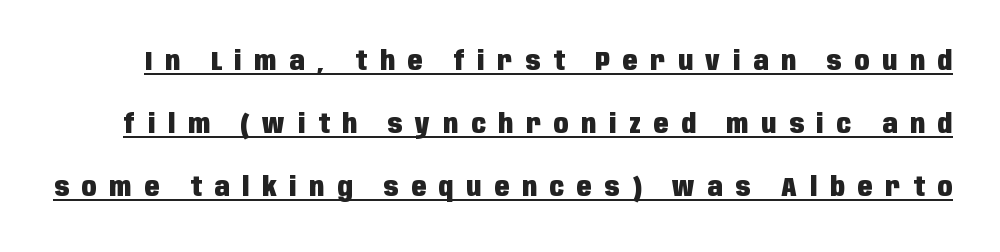
{"italic": "no", "bold": "yes", "underline": "yes", "line_spacing": "loose", "line_spacing_ratio": 2.34, "letter_spacing": "wide", "letter_spacing_em": 0.48, "glyph_px": 27}
